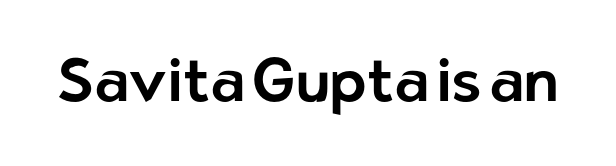
{"serif": "no", "italic": "no", "width": "normal", "stroke_contrast": "low", "x_height": "medium", "monospaced": "no", "underline": "no", "letter_spacing": "normal", "letter_spacing_em": 0.0, "glyph_px": 61}
